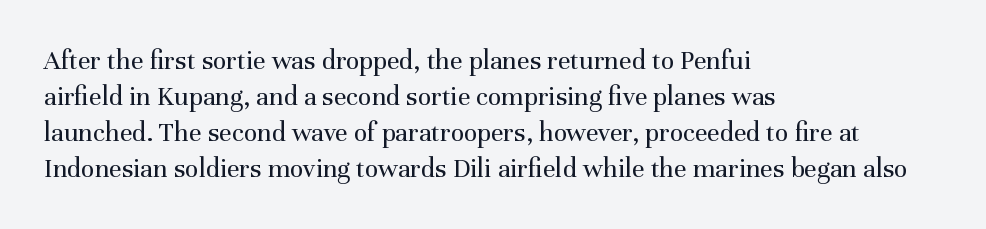
The letters advance in unequal steps, a hallmark of proportional type. Summary of weight: not heavy and not bold. This rendering employs a face with finishing strokes, i.e., a serif. Style check: upright. A typesetter would call this leading conventional body-copy spacing.
